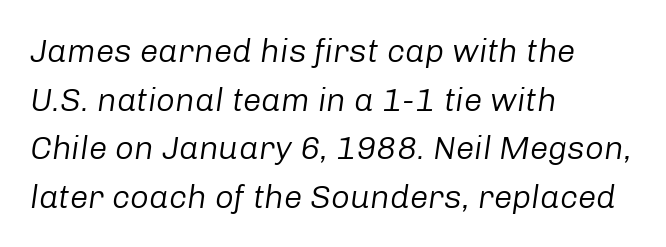
Q: Is the text bold? A: No.
Q: Is the text italic (slanted)? A: Yes, it leans right by about 8 degrees.
Q: Is the text underlined? A: No.
Q: How is the paragraph aligned? A: Left-aligned.
Q: Is the spacing between letters normal or unusually wide? A: Normal.
Q: Is the spacing between lines tight, normal or loose? A: Normal.
Q: Width (condensed, normal, or wide)? A: Normal.
Q: Stroke contrast? A: Low.
Q: x-height? A: Medium.
Q: Monospaced? A: No.
